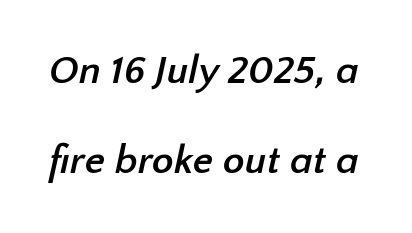
The strip under each line holds only bare page. A full-strength bold gives these letters their thick strokes. Short note: letters normally spaced. Reading down the column, the eye jumps a long way to each next line. The letters carry no serifs — their stems end cleanly without finishing strokes. You could not count columns in this text — the font is proportionally spaced.
